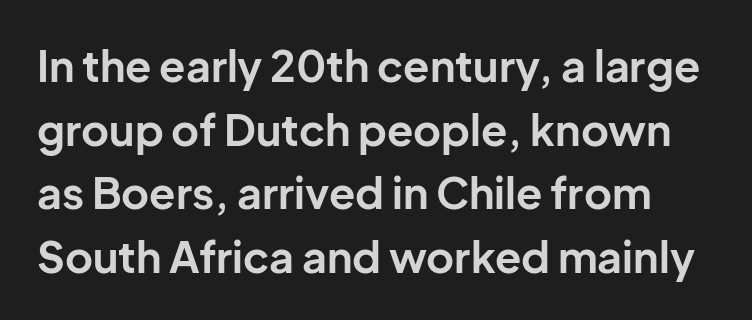
This sample has the flowing, uneven cadence of proportional lettering. Vertically, the passage feels balanced, rows spaced as you'd expect. Letterform terminals end flat and unadorned throughout the passage. The specimen reads as upright at a glance. The gap between lines stays unmarked. The gaps between neighbouring characters are ordinary and unremarkable.
